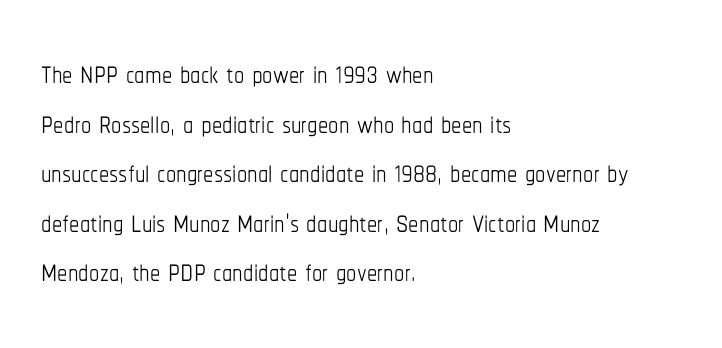
Q: Is the text bold? A: No.
Q: Is the text italic (slanted)? A: No, it is upright.
Q: Is the text underlined? A: No.
Q: How is the paragraph aligned? A: Left-aligned.
Q: Is the spacing between letters normal or unusually wide? A: Normal.
Q: Width (condensed, normal, or wide)? A: Condensed.
Q: Stroke contrast? A: Low.
Q: x-height? A: Medium.
Q: Monospaced? A: No.
